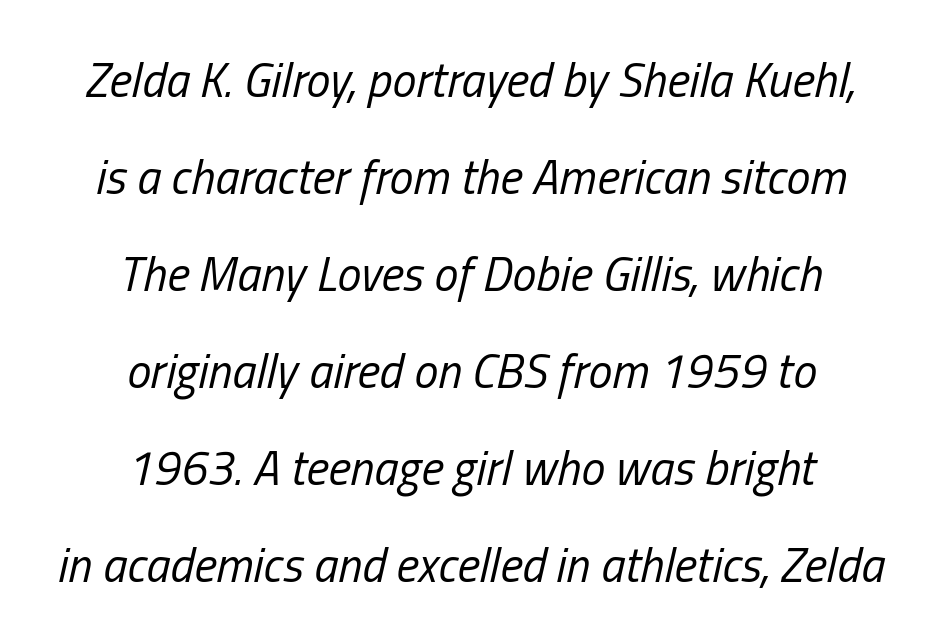
Q: Is the text bold? A: No.
Q: Is the text italic (slanted)? A: Yes, it leans right by about 13 degrees.
Q: Is the text underlined? A: No.
Q: How is the paragraph aligned? A: Centered.
Q: Is the spacing between letters normal or unusually wide? A: Normal.
Q: Is the spacing between lines tight, normal or loose? A: Loose.
Q: Width (condensed, normal, or wide)? A: Condensed.
Q: Stroke contrast? A: Low.
Q: x-height? A: Medium.
Q: Monospaced? A: No.
